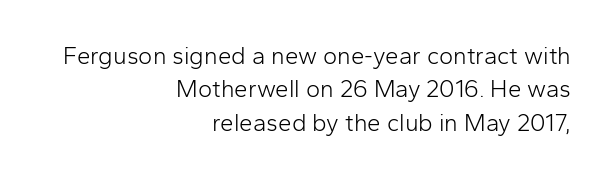
The image shows 24 px text type, upright; set right-aligned, normal line spacing (1.39x), normal letter spacing, not underlined.
